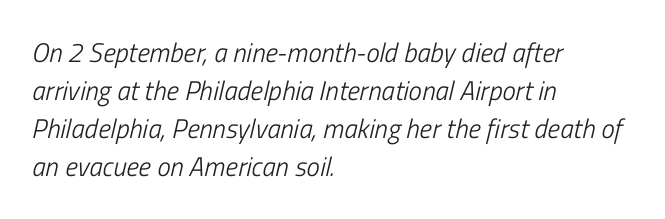
{"italic": "yes", "lean": "right", "slant_degrees": 13, "bold": "no", "underline": "no", "align": "left", "line_spacing": "normal", "line_spacing_ratio": 1.41, "letter_spacing": "normal", "letter_spacing_em": 0.0, "glyph_px": 27}
